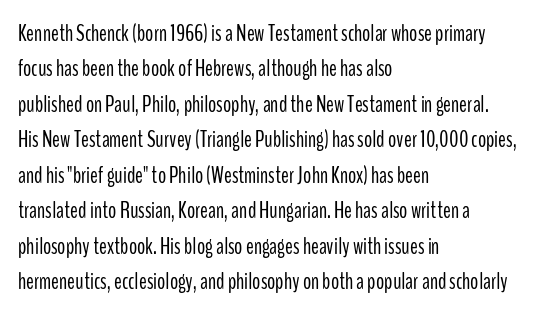
{"italic": "no", "bold": "no", "underline": "no", "align": "left", "line_spacing": "normal", "line_spacing_ratio": 1.54, "letter_spacing": "normal", "letter_spacing_em": 0.0, "glyph_px": 23}
